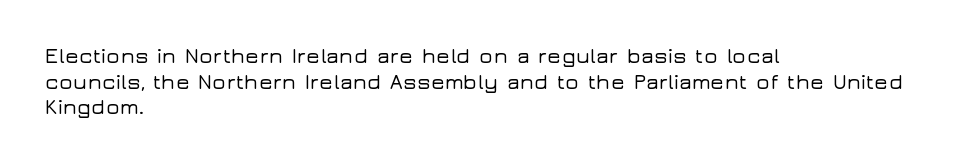
Line beginnings align vertically; line endings do not. Posture: vertical. A typesetter would call this zero additional tracking. The baseline area is clear.
